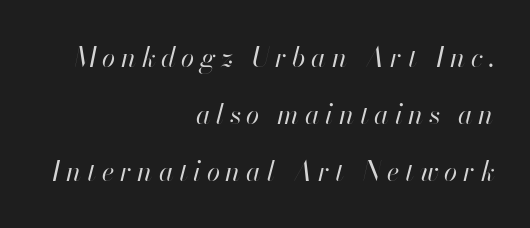
Q: Is the text bold? A: No.
Q: Is the text italic (slanted)? A: Yes, it leans right by about 13 degrees.
Q: Is the text underlined? A: No.
Q: How is the paragraph aligned? A: Right-aligned.
Q: Is the spacing between letters normal or unusually wide? A: Unusually wide.
Q: Is the spacing between lines tight, normal or loose? A: Loose.
